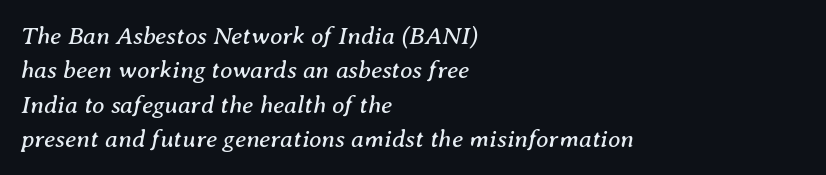
{"italic": "yes", "lean": "right", "slant_degrees": 8, "bold": "no", "underline": "no", "align": "left", "line_spacing": "normal", "line_spacing_ratio": 1.38, "letter_spacing": "normal", "letter_spacing_em": 0.0, "glyph_px": 25}
